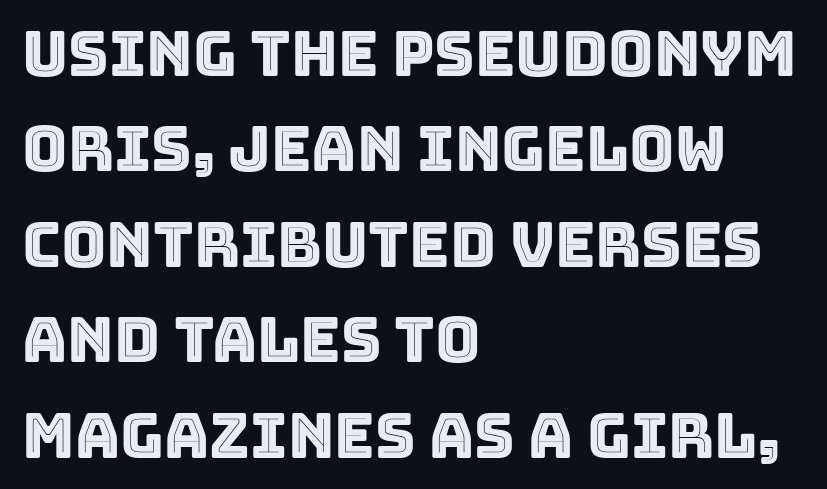
{"italic": "no", "width": "normal", "x_height": "large", "monospaced": "no", "underline": "no", "align": "left", "line_spacing": "normal", "line_spacing_ratio": 1.54, "letter_spacing": "normal", "letter_spacing_em": 0.0, "glyph_px": 62}
